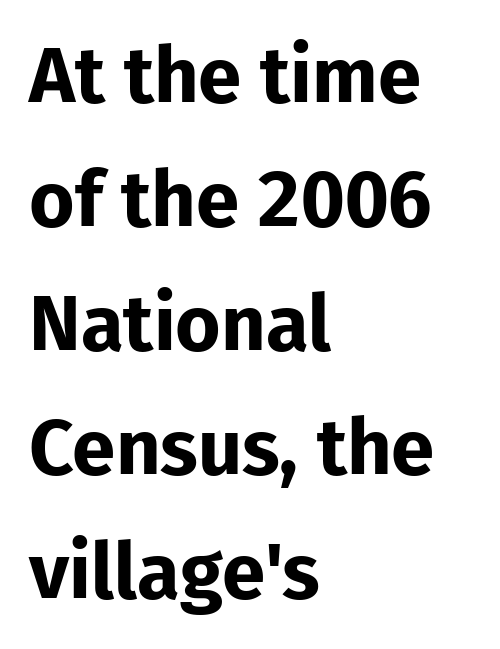
The image shows 78 px bold sans-serif type, upright; set left-aligned, normal line spacing (1.59x), normal letter spacing, not underlined; low stroke contrast and a medium x-height.
